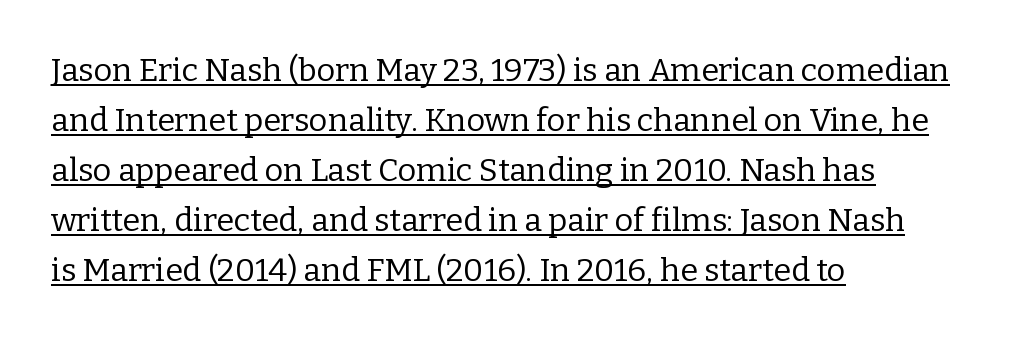
Heaviness? Minimal to ordinary, like unemphasized prose. Underlining? Definitely there. In CSS terms this would be text-align: left. Check where the strokes stop: tiny serifs finish them off. Between one letter and the next there's only the usual sliver of space.
